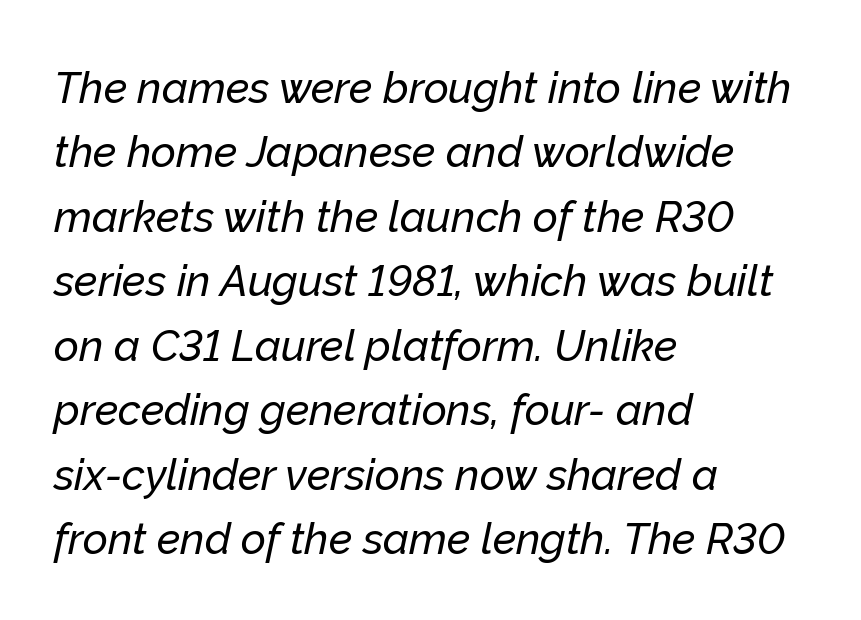
Q: Is the text italic (slanted)? A: Yes, it leans right by about 12 degrees.
Q: Is the text underlined? A: No.
Q: How is the paragraph aligned? A: Left-aligned.
Q: Is the spacing between letters normal or unusually wide? A: Normal.
Q: Is the spacing between lines tight, normal or loose? A: Normal.
Q: Width (condensed, normal, or wide)? A: Normal.
Q: Stroke contrast? A: Low.
Q: x-height? A: Medium.
Q: Monospaced? A: No.
